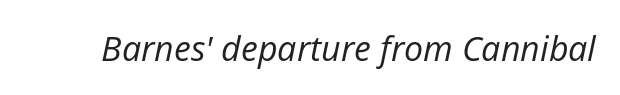
The image shows 34 px regular-weight type, italic (leaning right); set normal letter spacing, not underlined; low stroke contrast and a medium x-height.
